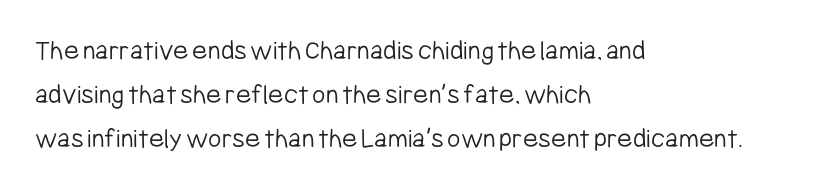
The image shows 29 px light, condensed sans-serif type, upright; set left-aligned, normal line spacing (1.51x), normal letter spacing, not underlined; low stroke contrast and a medium x-height.
